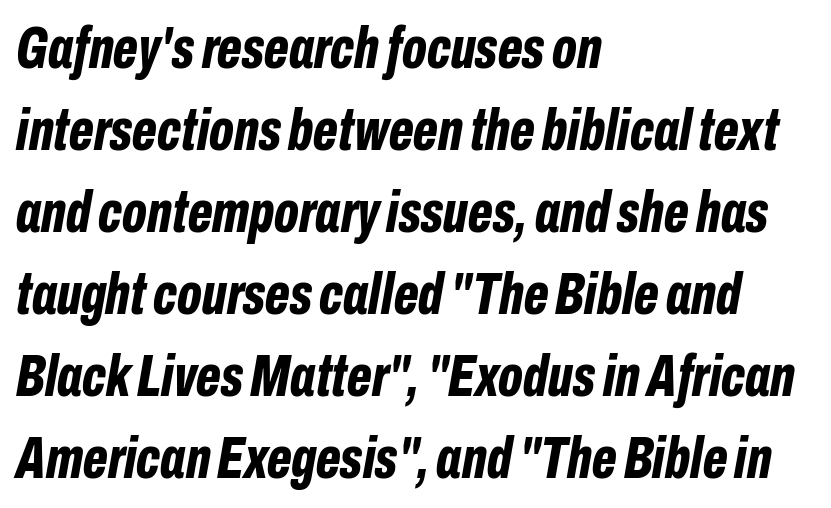
{"italic": "yes", "lean": "right", "slant_degrees": 10, "bold": "yes", "weight": "bold", "width": "condensed", "stroke_contrast": "low", "x_height": "medium", "monospaced": "no", "underline": "no", "align": "left", "line_spacing": "normal", "line_spacing_ratio": 1.39, "letter_spacing": "normal", "letter_spacing_em": 0.0, "glyph_px": 59}
